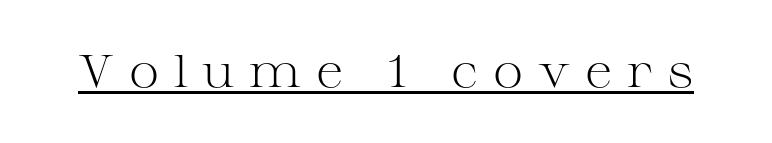
You can tell it's not italic because the verticals are truly vertical. Do the characters align in a grid? No, the font is proportional. These lines are composed in type with serifs. A typographer would call this underscored text. Stem width sits at or under what a default text font uses.
